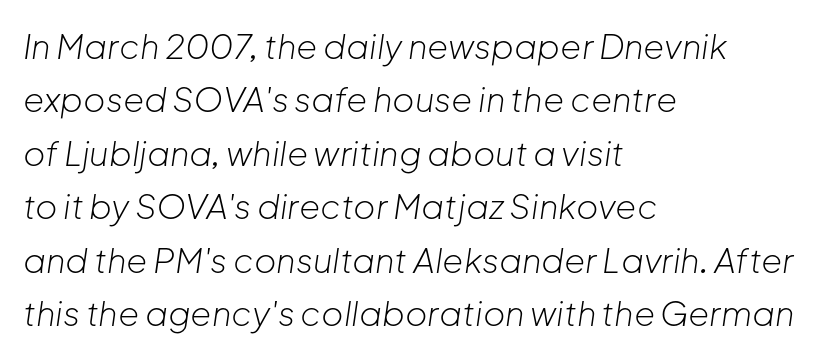
The image shows 34 px light type, italic (leaning right); set left-aligned, normal line spacing (1.57x), normal letter spacing, not underlined; low stroke contrast and a medium x-height.
